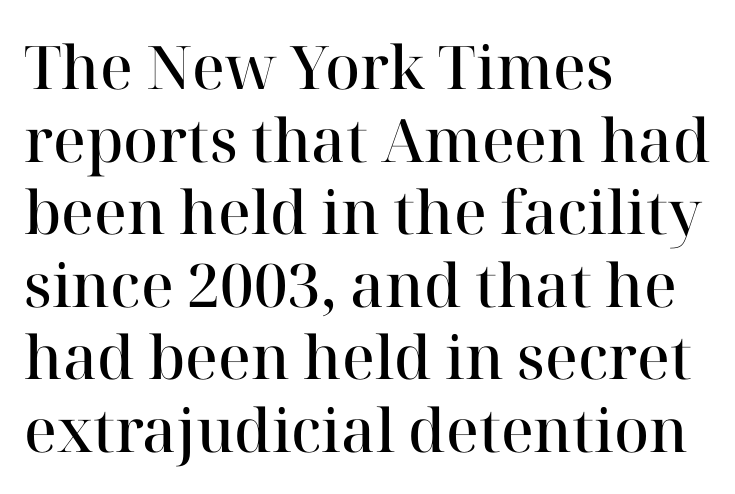
Q: Is the text bold? A: Semi-bold.
Q: Is the text italic (slanted)? A: No, it is upright.
Q: Is the typeface a serif or a sans-serif typeface? A: Serif.
Q: Is the text underlined? A: No.
Q: How is the paragraph aligned? A: Left-aligned.
Q: Is the spacing between letters normal or unusually wide? A: Normal.
Q: Width (condensed, normal, or wide)? A: Normal.
Q: Stroke contrast? A: High.
Q: x-height? A: Medium.
Q: Monospaced? A: No.
